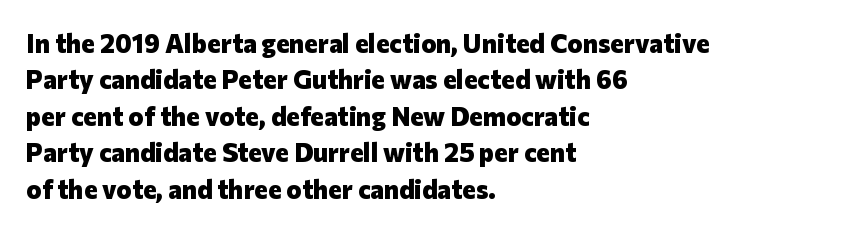
Characters remain perfectly vertical along every line. The passage is arranged the way most books set body copy — flush left. These lines sit exactly where default settings would place them. Nobody touched the tracking dial on this one. Descender tails drop into unmarked territory. Is the type bold? Yes — the strokes are clearly thick and heavy.
